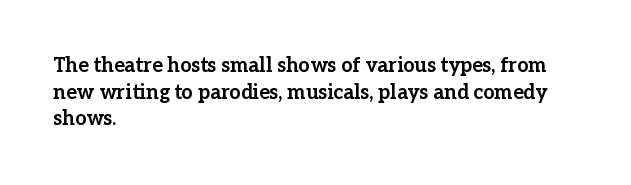
{"italic": "no", "bold": "yes", "underline": "no", "align": "left", "line_spacing": "normal", "line_spacing_ratio": 1.33, "letter_spacing": "normal", "letter_spacing_em": 0.0, "glyph_px": 20}
